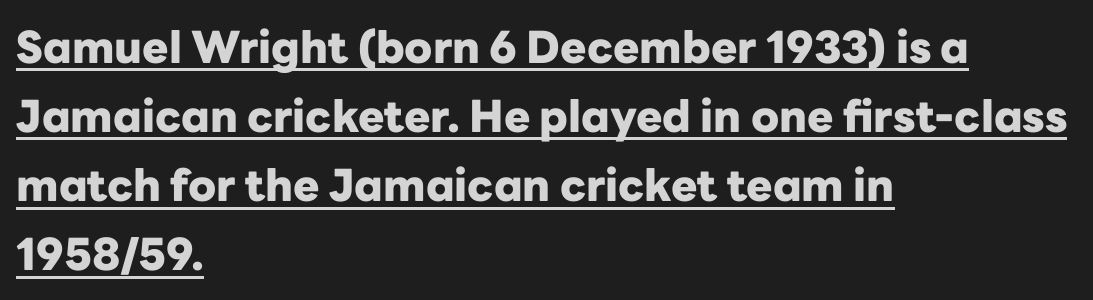
Q: Is the text bold? A: Yes.
Q: Is the text italic (slanted)? A: No, it is upright.
Q: Is the typeface a serif or a sans-serif typeface? A: Sans-serif.
Q: Is the text underlined? A: Yes.
Q: How is the paragraph aligned? A: Left-aligned.
Q: Is the spacing between letters normal or unusually wide? A: Normal.
Q: Is the spacing between lines tight, normal or loose? A: Normal.
Q: Width (condensed, normal, or wide)? A: Normal.
Q: Stroke contrast? A: Low.
Q: x-height? A: Medium.
Q: Monospaced? A: No.
